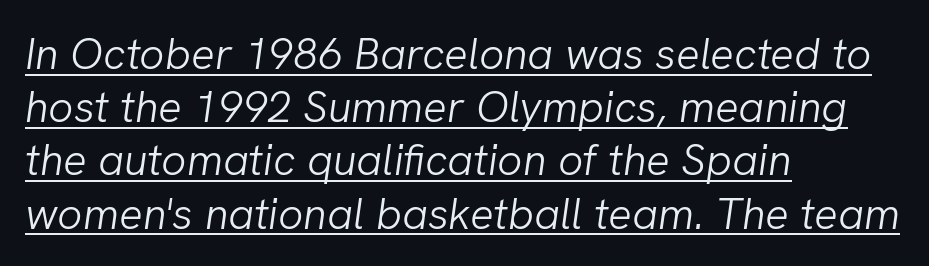
Q: Is the text bold? A: No.
Q: Is the text italic (slanted)? A: Yes, it leans right by about 8 degrees.
Q: Is the text underlined? A: Yes.
Q: How is the paragraph aligned? A: Left-aligned.
Q: Is the spacing between letters normal or unusually wide? A: Normal.
Q: Width (condensed, normal, or wide)? A: Normal.
Q: Stroke contrast? A: Low.
Q: x-height? A: Medium.
Q: Monospaced? A: No.
